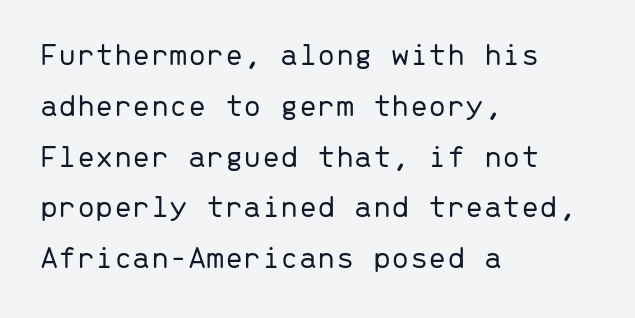
The image shows 33 px light sans-serif type, upright, monospaced; set left-aligned, normal line spacing (1.54x), normal letter spacing, not underlined; low stroke contrast and a medium x-height.
